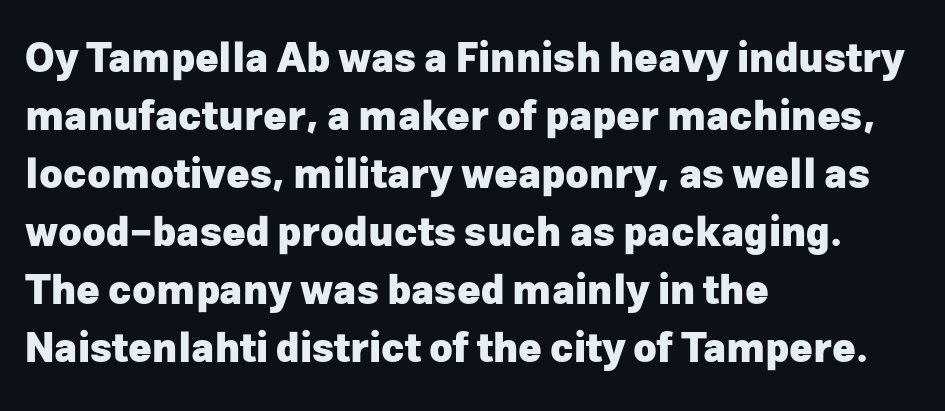
The image shows 40 px heavy sans-serif type, upright; set left-aligned, normal line spacing (1.45x), normal letter spacing, not underlined; low stroke contrast and a medium x-height.
